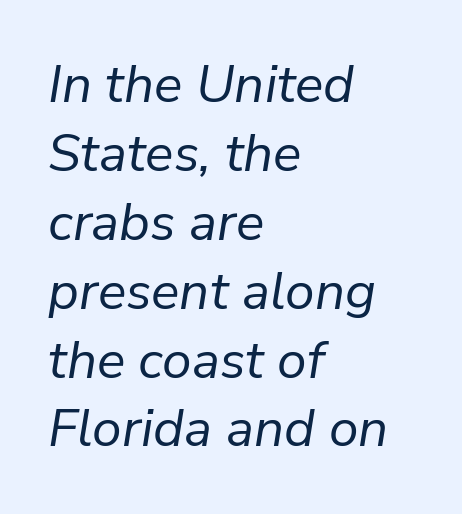
Every row of glyphs begins at an identical x-position on the left. The rows are spaced the way most documents space them. Proportional: the letters do not fall into vertical columns. Anything drawn beneath the words? Only blank space. Slant detected: the letters are inclined. Vertical stems look standard width or narrower in stroke.
